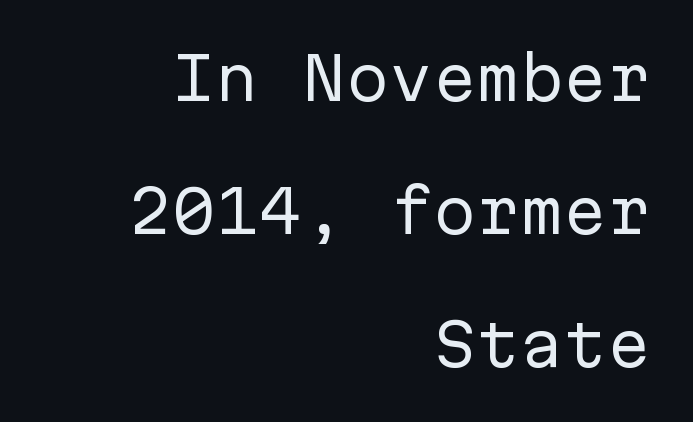
The image shows 58 px regular-weight sans-serif type, upright, monospaced; set right-aligned, loose line spacing (2.29x), normal letter spacing, not underlined; low stroke contrast and a medium x-height.
